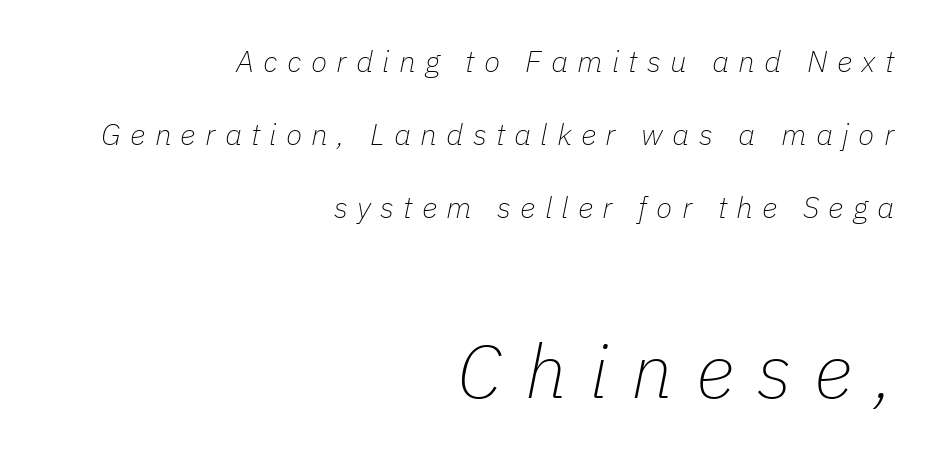
{"italic": "yes", "lean": "right", "slant_degrees": 11, "bold": "no", "weight": "thin", "width": "normal", "stroke_contrast": "low", "x_height": "medium", "monospaced": "no", "underline": "no", "align": "right", "line_spacing": "loose", "line_spacing_ratio": 2.44, "letter_spacing": "wide", "letter_spacing_em": 0.31, "larger_block": "second", "size_ratio": 2.5, "glyph_px": 75}
